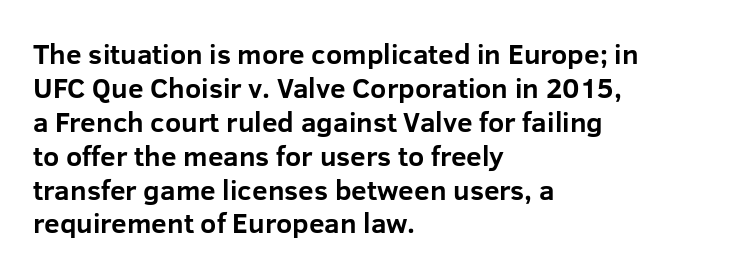
Proportional: the letters do not fall into vertical columns. The type sits square on the baseline with zero lean. Reading down the block, your eye returns to a fixed left position each line. Just letters on the line, the space beneath them empty. Nobody touched the tracking dial on this one.
